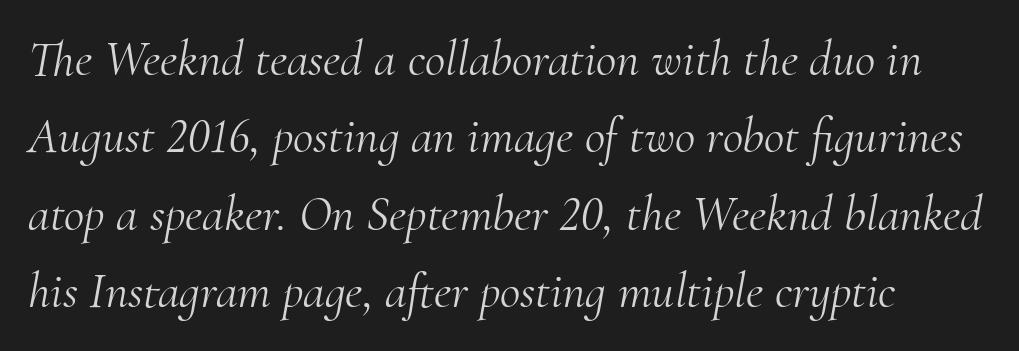
The image shows 50 px light serif type, italic (leaning right); set normal line spacing (1.55x), normal letter spacing, not underlined; medium stroke contrast and a small x-height.
